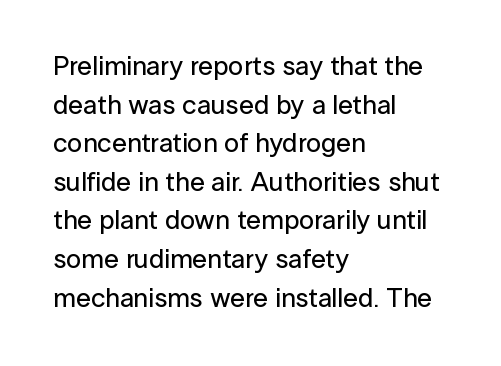
{"italic": "no", "underline": "no", "align": "left", "line_spacing": "normal", "line_spacing_ratio": 1.43, "letter_spacing": "normal", "letter_spacing_em": 0.0, "glyph_px": 27}
